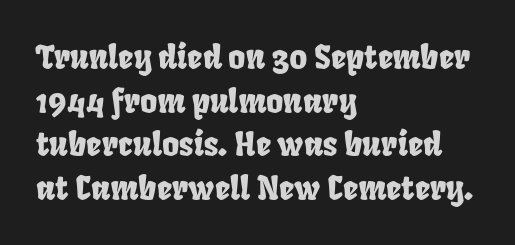
Q: Is the text underlined? A: No.
Q: How is the paragraph aligned? A: Left-aligned.
Q: Is the spacing between letters normal or unusually wide? A: Normal.
Q: Is the spacing between lines tight, normal or loose? A: Normal.
Q: Width (condensed, normal, or wide)? A: Condensed.
Q: Stroke contrast? A: Low.
Q: x-height? A: Large.
Q: Monospaced? A: No.
